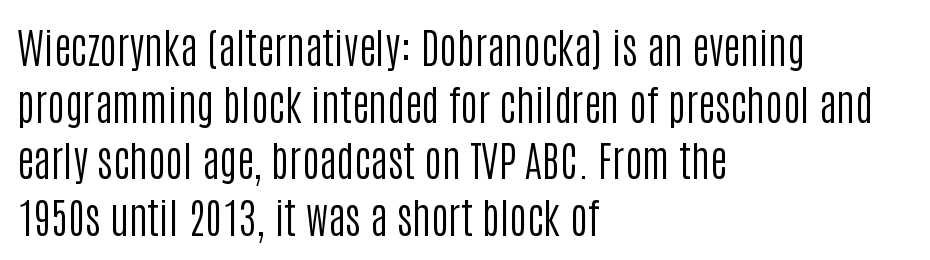
Q: Is the text bold? A: No.
Q: Is the text italic (slanted)? A: No, it is upright.
Q: Is the typeface a serif or a sans-serif typeface? A: Sans-serif.
Q: Is the text underlined? A: No.
Q: How is the paragraph aligned? A: Left-aligned.
Q: Is the spacing between letters normal or unusually wide? A: Normal.
Q: Is the spacing between lines tight, normal or loose? A: Normal.
Q: Width (condensed, normal, or wide)? A: Condensed.
Q: Stroke contrast? A: Low.
Q: x-height? A: Large.
Q: Monospaced? A: No.
